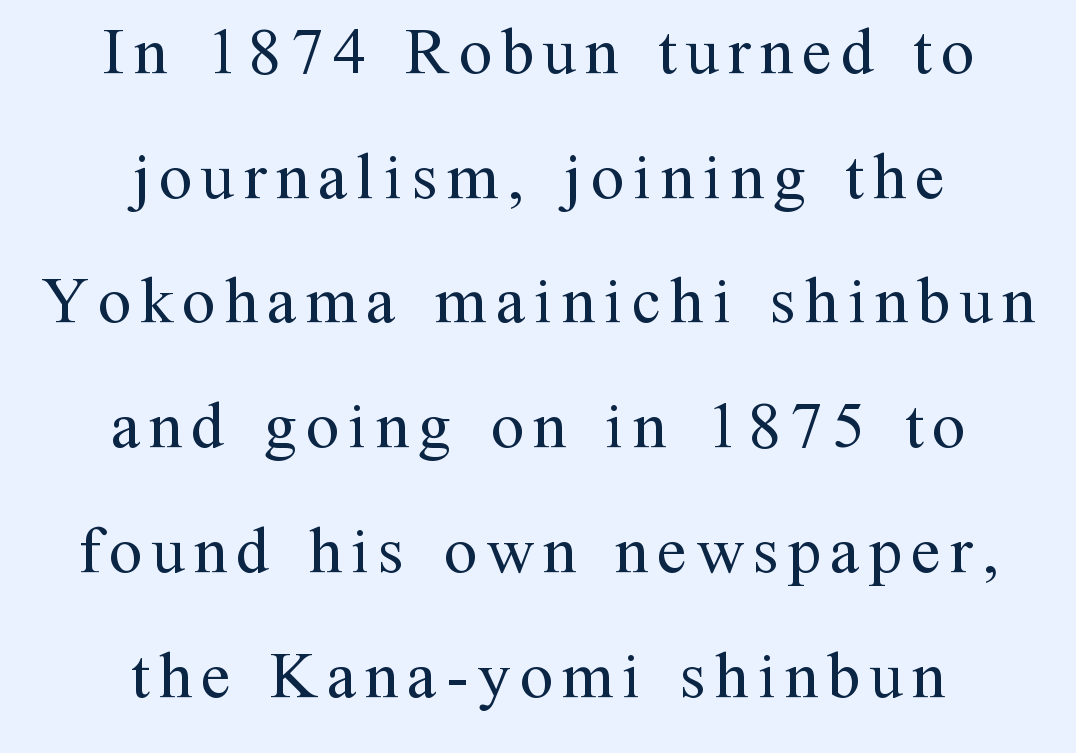
Q: Is the text bold? A: No.
Q: Is the text italic (slanted)? A: No, it is upright.
Q: Is the typeface a serif or a sans-serif typeface? A: Serif.
Q: Is the text underlined? A: No.
Q: How is the paragraph aligned? A: Centered.
Q: Width (condensed, normal, or wide)? A: Normal.
Q: Stroke contrast? A: Medium.
Q: x-height? A: Medium.
Q: Monospaced? A: No.
